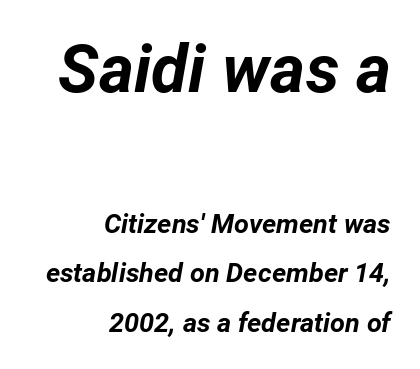
Q: Is the text bold? A: Yes.
Q: Is the text italic (slanted)? A: Yes, it leans right by about 12 degrees.
Q: Is the text underlined? A: No.
Q: How is the paragraph aligned? A: Right-aligned.
Q: Is the spacing between letters normal or unusually wide? A: Normal.
Q: Which block of text is set in a larger size, the first (top) or the second (bottom)? A: The first (top) one.
Q: Width (condensed, normal, or wide)? A: Normal.
Q: Stroke contrast? A: Low.
Q: x-height? A: Medium.
Q: Monospaced? A: No.
